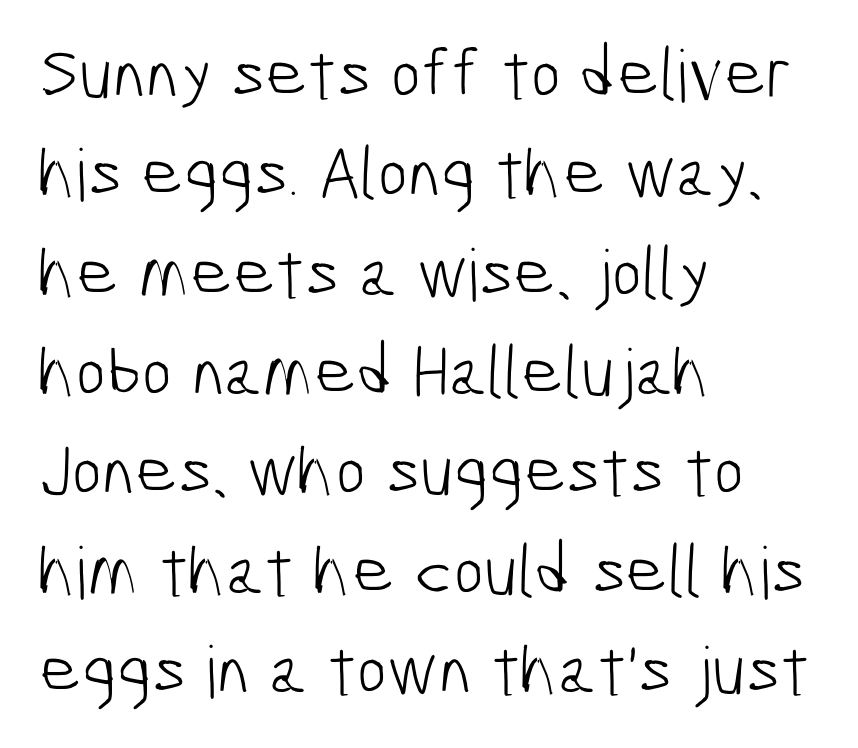
The image shows 72 px light, condensed sans-serif type; set left-aligned, normal line spacing (1.38x), normal letter spacing, not underlined; low stroke contrast and a medium x-height.
